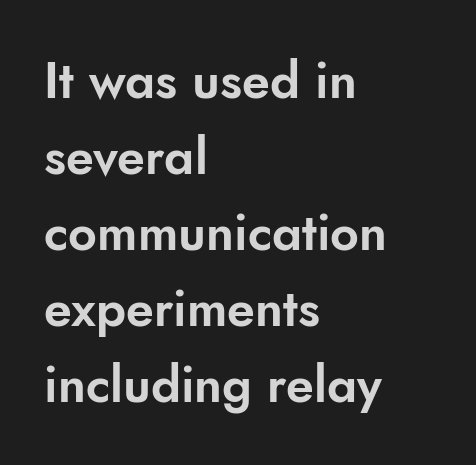
{"serif": "no", "italic": "no", "width": "normal", "stroke_contrast": "low", "x_height": "small", "monospaced": "no", "underline": "no", "align": "left", "line_spacing": "normal", "line_spacing_ratio": 1.52, "letter_spacing": "normal", "letter_spacing_em": 0.0, "glyph_px": 50}
